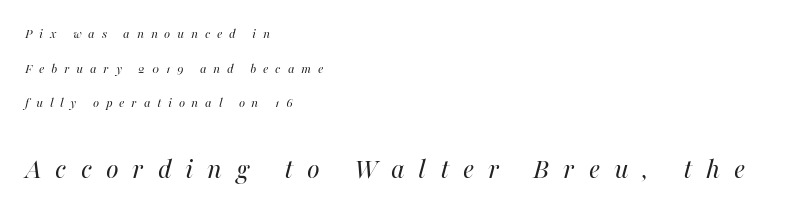
{"italic": "yes", "lean": "right", "slant_degrees": 16, "bold": "no", "weight": "regular", "width": "normal", "stroke_contrast": "high", "x_height": "medium", "monospaced": "no", "underline": "no", "align": "left", "line_spacing": "loose", "line_spacing_ratio": 2.47, "letter_spacing": "wide", "letter_spacing_em": 0.48, "larger_block": "second", "size_ratio": 2.07, "glyph_px": 29}
